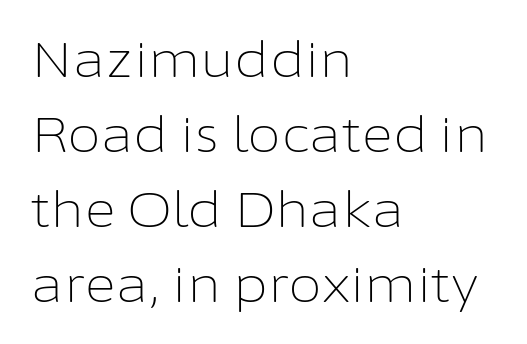
{"serif": "no", "italic": "no", "bold": "no", "weight": "light", "width": "normal", "stroke_contrast": "low", "x_height": "medium", "monospaced": "no", "underline": "no", "align": "left", "line_spacing": "normal", "line_spacing_ratio": 1.53, "letter_spacing": "normal", "letter_spacing_em": 0.0, "glyph_px": 49}
